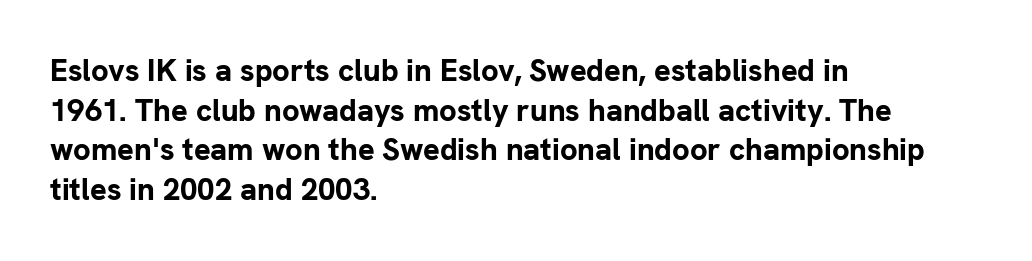
Typographically, this falls in the sans-serif category. Regular leading. Each letter keeps its own natural width here, so spacing adapts to shape. Descenders hang freely into open space. Summary of weight: heavy, a full bold. Quick note: not italic, upright.
